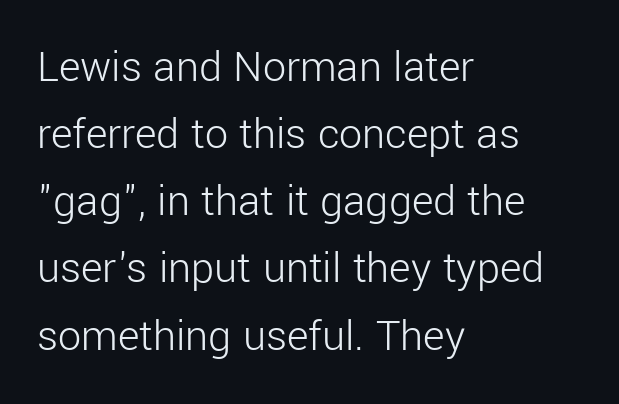
{"serif": "no", "italic": "no", "bold": "no", "weight": "light", "width": "normal", "stroke_contrast": "low", "x_height": "medium", "monospaced": "no", "underline": "no", "align": "left", "line_spacing": "normal", "line_spacing_ratio": 1.46, "letter_spacing": "normal", "letter_spacing_em": 0.0, "glyph_px": 46}
